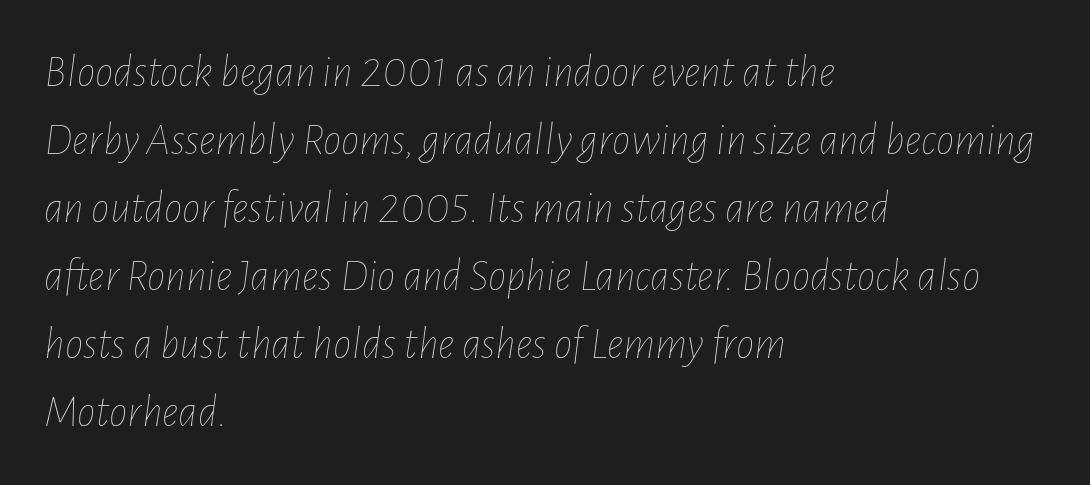
Q: Is the text bold? A: No.
Q: Is the text italic (slanted)? A: Yes, it leans right by about 7 degrees.
Q: Is the text underlined? A: No.
Q: How is the paragraph aligned? A: Left-aligned.
Q: Is the spacing between letters normal or unusually wide? A: Normal.
Q: Is the spacing between lines tight, normal or loose? A: Normal.
Q: Width (condensed, normal, or wide)? A: Condensed.
Q: Stroke contrast? A: Low.
Q: x-height? A: Medium.
Q: Monospaced? A: No.
